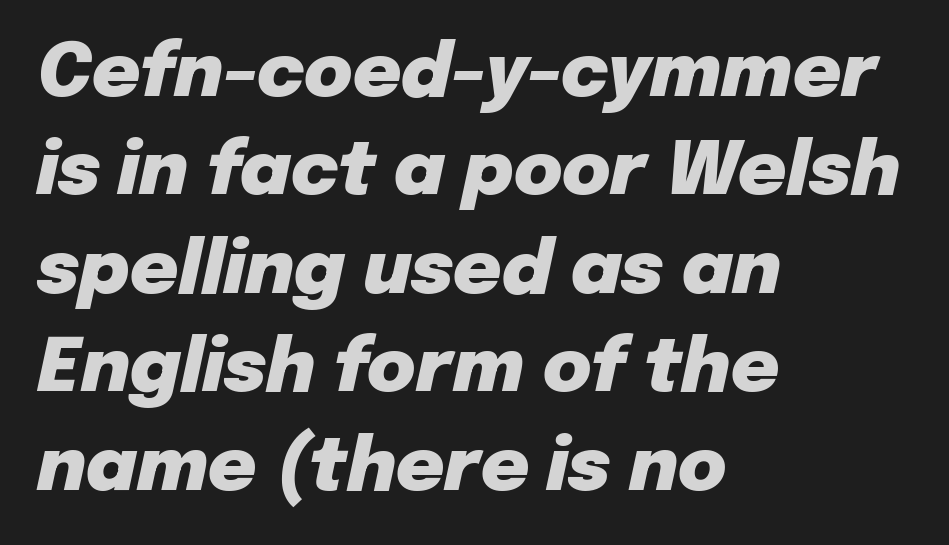
{"italic": "yes", "lean": "right", "slant_degrees": 12, "bold": "yes", "weight": "heavy", "width": "normal", "stroke_contrast": "low", "x_height": "medium", "monospaced": "no", "underline": "no", "align": "left", "line_spacing": "normal", "line_spacing_ratio": 1.33, "letter_spacing": "normal", "letter_spacing_em": 0.0, "glyph_px": 74}
